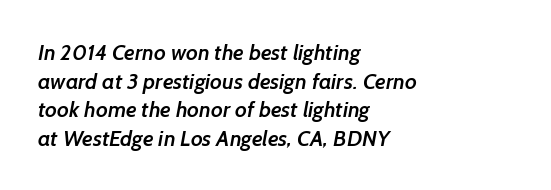
Q: Is the text bold? A: Semi-bold.
Q: Is the text underlined? A: No.
Q: How is the paragraph aligned? A: Left-aligned.
Q: Is the spacing between letters normal or unusually wide? A: Normal.
Q: Is the spacing between lines tight, normal or loose? A: Normal.
